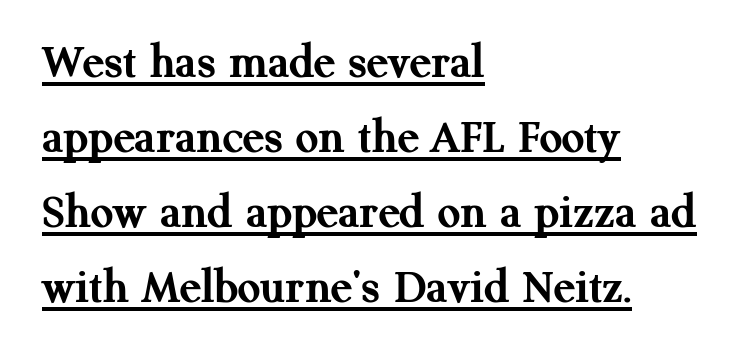
The space between consecutive lines is moderate. Is this a fixed-width face? No — the glyphs have proportional, varying widths. The font is running at its bold setting. This is underlined copy, the kind a proofreader might mark for attention.
